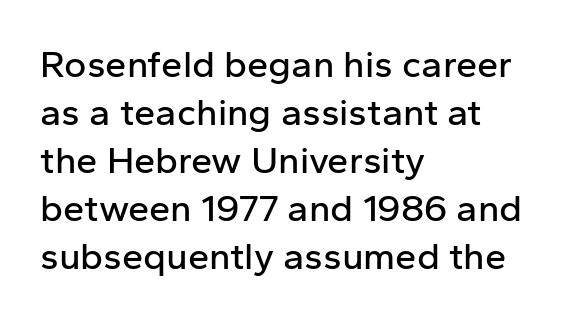
{"serif": "no", "italic": "no", "width": "normal", "stroke_contrast": "low", "x_height": "medium", "monospaced": "no", "underline": "no", "align": "left", "line_spacing": "normal", "line_spacing_ratio": 1.26, "letter_spacing": "normal", "letter_spacing_em": 0.0, "glyph_px": 38}
